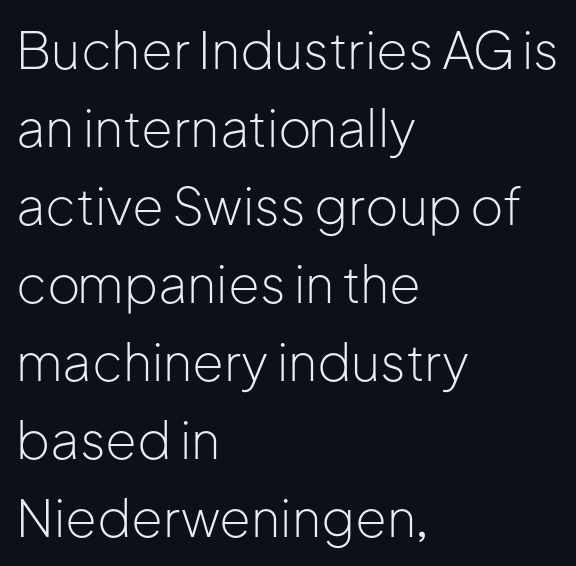
{"serif": "no", "italic": "no", "bold": "no", "weight": "light", "width": "normal", "stroke_contrast": "low", "x_height": "medium", "monospaced": "no", "underline": "no", "align": "left", "line_spacing": "normal", "line_spacing_ratio": 1.53, "letter_spacing": "normal", "letter_spacing_em": 0.0, "glyph_px": 51}
